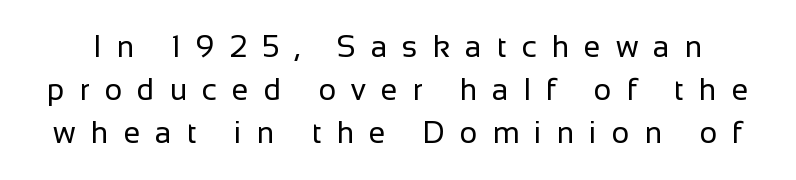
Q: Is the text bold? A: No.
Q: Is the text italic (slanted)? A: No, it is upright.
Q: Is the typeface a serif or a sans-serif typeface? A: Sans-serif.
Q: Is the text underlined? A: No.
Q: Is the spacing between letters normal or unusually wide? A: Unusually wide.
Q: Is the spacing between lines tight, normal or loose? A: Normal.
Q: Width (condensed, normal, or wide)? A: Normal.
Q: Stroke contrast? A: Low.
Q: x-height? A: Medium.
Q: Monospaced? A: No.
